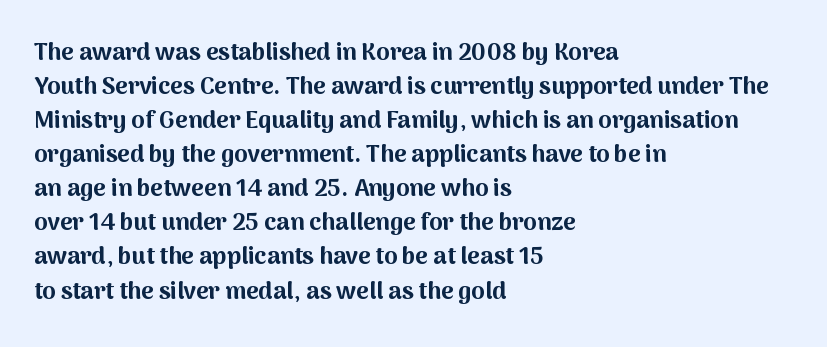
{"italic": "no", "bold": "yes", "underline": "no", "align": "left", "line_spacing": "normal", "line_spacing_ratio": 1.42, "letter_spacing": "normal", "letter_spacing_em": 0.0, "glyph_px": 24}
